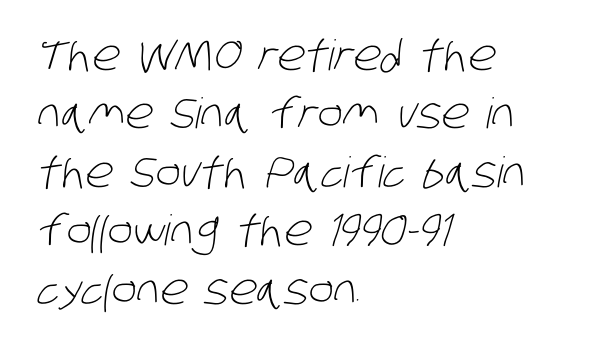
Inter-character spacing is left at the font's built-in metrics. Letterform terminals end flat and unadorned throughout the passage. Which margin do the lines hug? The left one — the right edge is uneven. Normally led — the rows are evenly, conventionally spaced.
